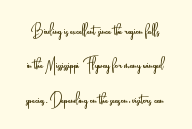
The image shows 20 px text type; set line spacing 1.72x, normal letter spacing, not underlined.
